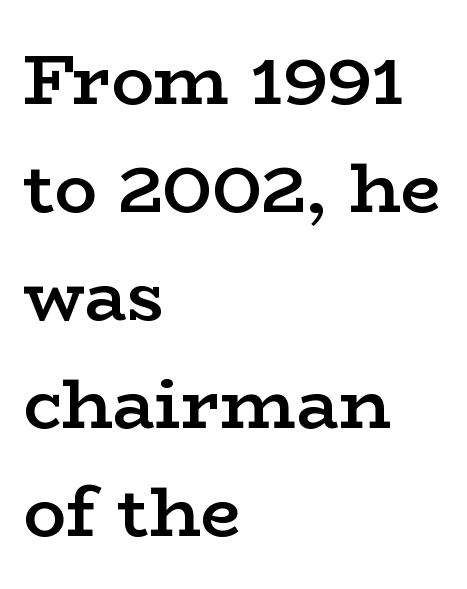
{"serif": "yes", "italic": "no", "bold": "semi", "weight": "semibold", "width": "wide", "stroke_contrast": "low", "x_height": "medium", "monospaced": "no", "underline": "no", "align": "left", "line_spacing": "normal", "line_spacing_ratio": 1.52, "letter_spacing": "normal", "letter_spacing_em": 0.0, "glyph_px": 71}
